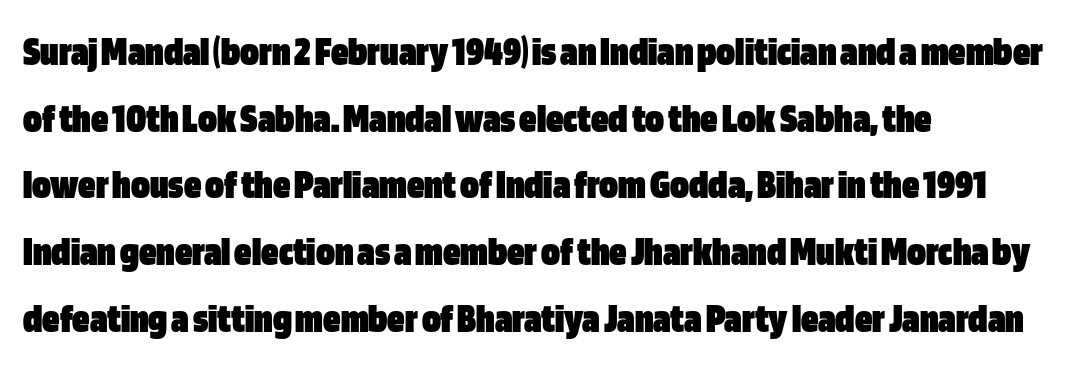
Q: Is the text bold? A: Yes.
Q: Is the text italic (slanted)? A: No, it is upright.
Q: Is the typeface a serif or a sans-serif typeface? A: Sans-serif.
Q: Is the text underlined? A: No.
Q: How is the paragraph aligned? A: Left-aligned.
Q: Is the spacing between letters normal or unusually wide? A: Normal.
Q: Is the spacing between lines tight, normal or loose? A: Normal.
Q: Width (condensed, normal, or wide)? A: Condensed.
Q: Stroke contrast? A: Low.
Q: x-height? A: Large.
Q: Monospaced? A: No.
